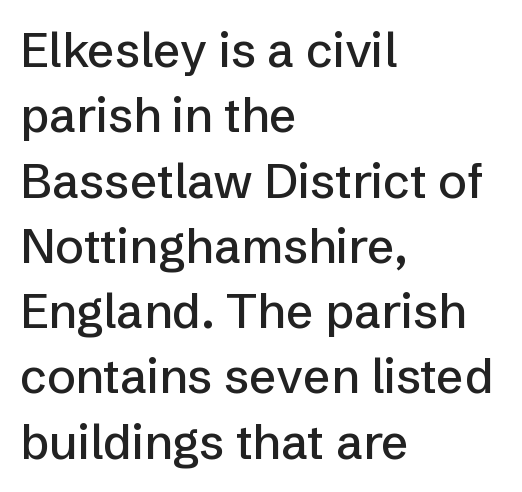
Q: Is the text italic (slanted)? A: No, it is upright.
Q: Is the typeface a serif or a sans-serif typeface? A: Sans-serif.
Q: Is the text underlined? A: No.
Q: How is the paragraph aligned? A: Left-aligned.
Q: Is the spacing between letters normal or unusually wide? A: Normal.
Q: Is the spacing between lines tight, normal or loose? A: Normal.
Q: Width (condensed, normal, or wide)? A: Normal.
Q: Stroke contrast? A: Low.
Q: x-height? A: Medium.
Q: Monospaced? A: No.
